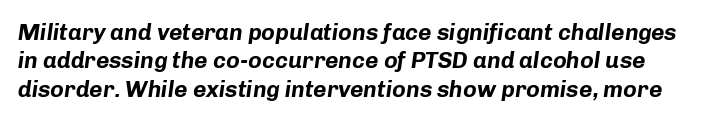
The image shows 23 px bold type, italic (leaning right); set line spacing 1.23x, normal letter spacing, not underlined.
